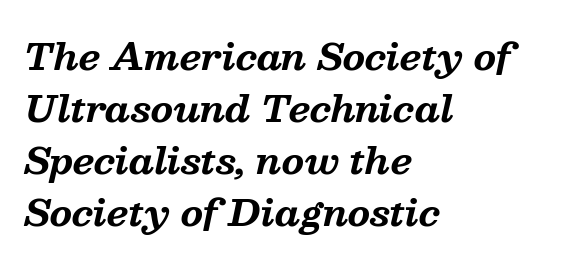
Each word holds together tightly as a unit, with standard inter-letter gaps. You'd pick this weight for a headline — it's a proper bold. Observe the serifs anchoring each vertical stroke in this sample. The axis of the letterforms is tilted away from vertical.
